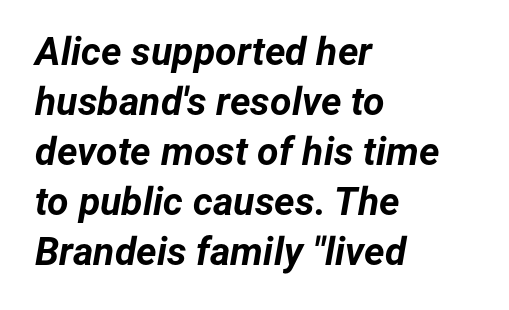
Q: Is the text bold? A: Yes.
Q: Is the text italic (slanted)? A: Yes, it leans right by about 12 degrees.
Q: Is the text underlined? A: No.
Q: How is the paragraph aligned? A: Left-aligned.
Q: Is the spacing between letters normal or unusually wide? A: Normal.
Q: Is the spacing between lines tight, normal or loose? A: Normal.
Q: Width (condensed, normal, or wide)? A: Normal.
Q: Stroke contrast? A: Low.
Q: x-height? A: Medium.
Q: Monospaced? A: No.
